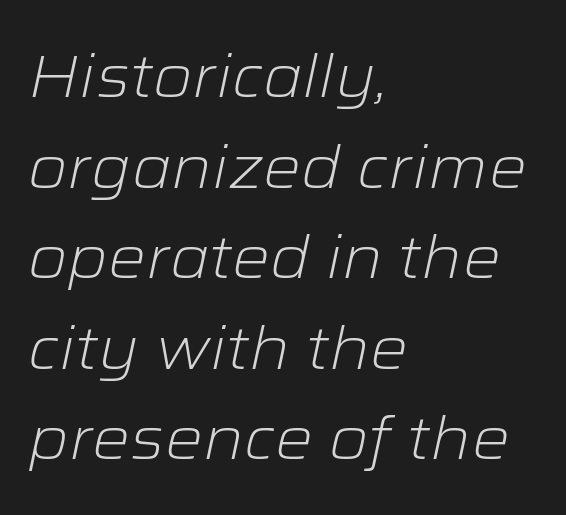
The rendering uses natural spacing where letterforms have individual widths. Casual observation: everything's shoved over to the left. The gap between lines stays unmarked. The rendering uses a moderate line-height, typical for paragraphs.
